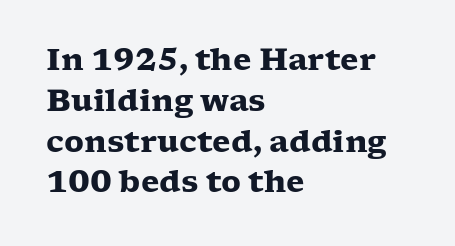
{"serif": "yes", "italic": "no", "bold": "yes", "weight": "heavy", "width": "wide", "stroke_contrast": "low", "x_height": "medium", "monospaced": "no", "underline": "no", "align": "left", "line_spacing": "normal", "line_spacing_ratio": 1.36, "letter_spacing": "normal", "letter_spacing_em": 0.0, "glyph_px": 30}
